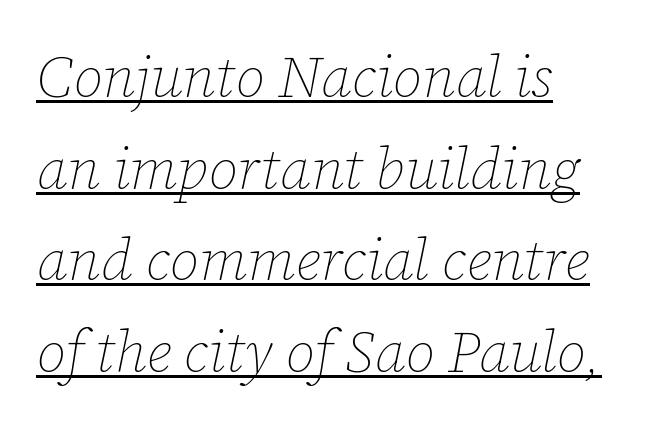
Leading: standard. This reads as an unemphasized weight, regular at the heaviest. Here the designer chose a conventional face with non-uniform glyph widths. Has an underline been added? It has.
